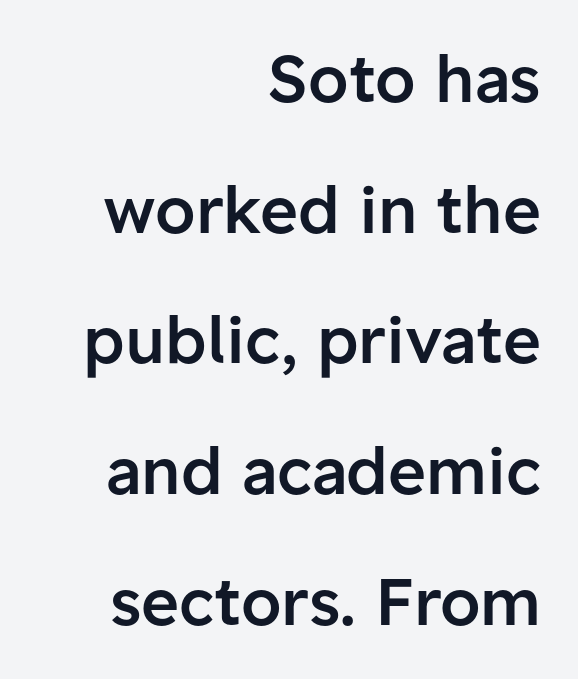
The image shows 65 px semibold sans-serif type, upright; set right-aligned, loose line spacing (2.01x), normal letter spacing, not underlined; low stroke contrast and a medium x-height.
